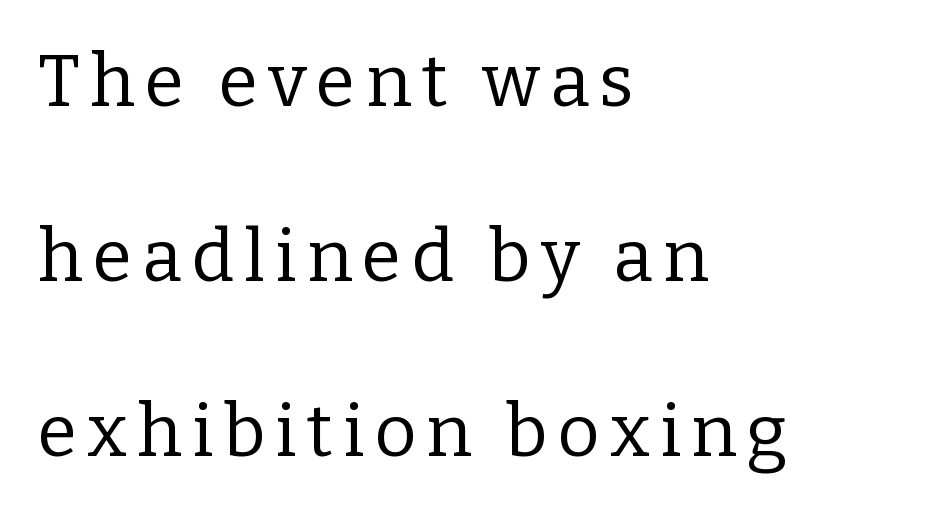
Leftover space on each line is placed entirely after the last word. These lines are rendered in a variable-pitch font. How would I describe the line gaps? Wide and relaxed. Caption: face not bold, strokes unweighted. Descenders are the only things crossing below the line.
